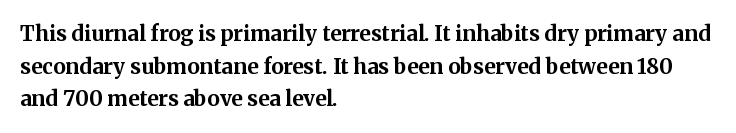
Q: Is the text bold? A: Yes.
Q: Is the text italic (slanted)? A: No, it is upright.
Q: Is the text underlined? A: No.
Q: How is the paragraph aligned? A: Left-aligned.
Q: Is the spacing between letters normal or unusually wide? A: Normal.
Q: Is the spacing between lines tight, normal or loose? A: Normal.
